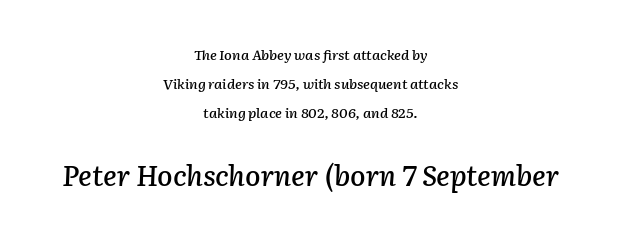
{"italic": "yes", "lean": "right", "slant_degrees": 2, "width": "normal", "stroke_contrast": "low", "x_height": "medium", "monospaced": "no", "underline": "no", "align": "center", "line_spacing": "loose", "line_spacing_ratio": 2.08, "letter_spacing": "normal", "letter_spacing_em": 0.0, "larger_block": "second", "size_ratio": 2.0, "glyph_px": 28}
